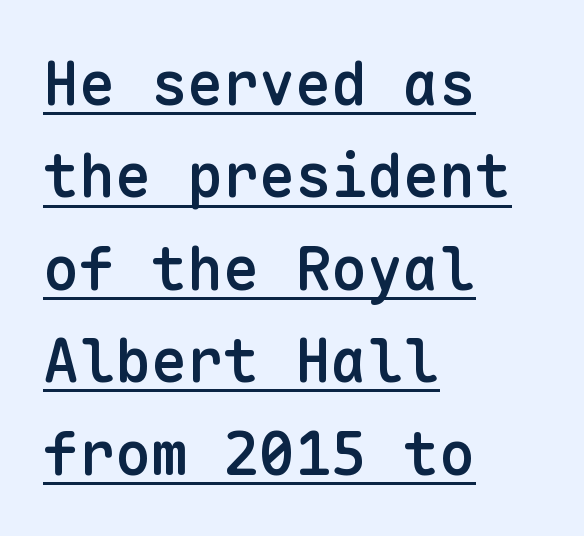
Q: Is the text bold? A: Semi-bold.
Q: Is the text italic (slanted)? A: No, it is upright.
Q: Is the typeface a serif or a sans-serif typeface? A: Sans-serif.
Q: Is the text underlined? A: Yes.
Q: How is the paragraph aligned? A: Left-aligned.
Q: Is the spacing between letters normal or unusually wide? A: Normal.
Q: Is the spacing between lines tight, normal or loose? A: Normal.
Q: Width (condensed, normal, or wide)? A: Normal.
Q: Stroke contrast? A: Low.
Q: x-height? A: Medium.
Q: Monospaced? A: Yes.
